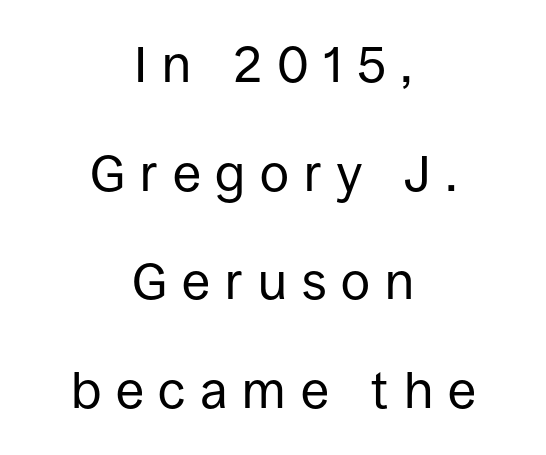
Q: Is the text bold? A: No.
Q: Is the text italic (slanted)? A: No, it is upright.
Q: Is the typeface a serif or a sans-serif typeface? A: Sans-serif.
Q: Is the text underlined? A: No.
Q: How is the paragraph aligned? A: Centered.
Q: Is the spacing between letters normal or unusually wide? A: Unusually wide.
Q: Is the spacing between lines tight, normal or loose? A: Loose.
Q: Width (condensed, normal, or wide)? A: Normal.
Q: Stroke contrast? A: Low.
Q: x-height? A: Large.
Q: Monospaced? A: No.
